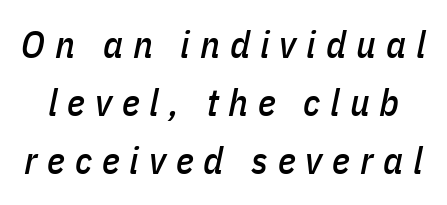
The line-height multiplier appears to be the usual default. Does extra space separate the letters? Yes, quite a lot of it. Every character sits at an angle, as italics do. The string is rendered with underlining switched off. Here the designer chose a conventional face with non-uniform glyph widths.
